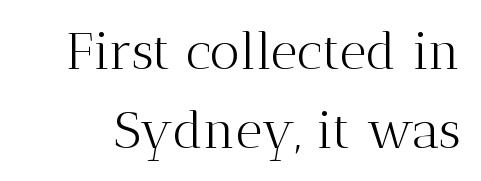
Standard letterfit; no display-style spreading of the glyphs. Type without underlining. Evenly set lines give the paragraph a standard silhouette. Characters remain perfectly vertical along every line. The type family on display is of the serif kind.
